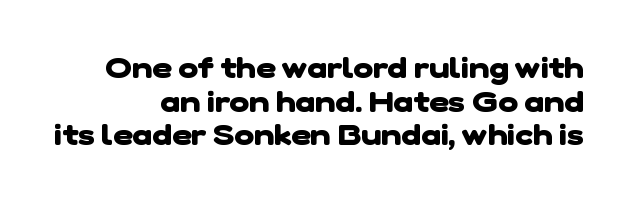
{"serif": "no", "bold": "yes", "weight": "heavy", "width": "normal", "stroke_contrast": "low", "x_height": "medium", "monospaced": "no", "underline": "no", "align": "right", "line_spacing": "tight", "line_spacing_ratio": 1.12, "letter_spacing": "normal", "letter_spacing_em": 0.0, "glyph_px": 30}
